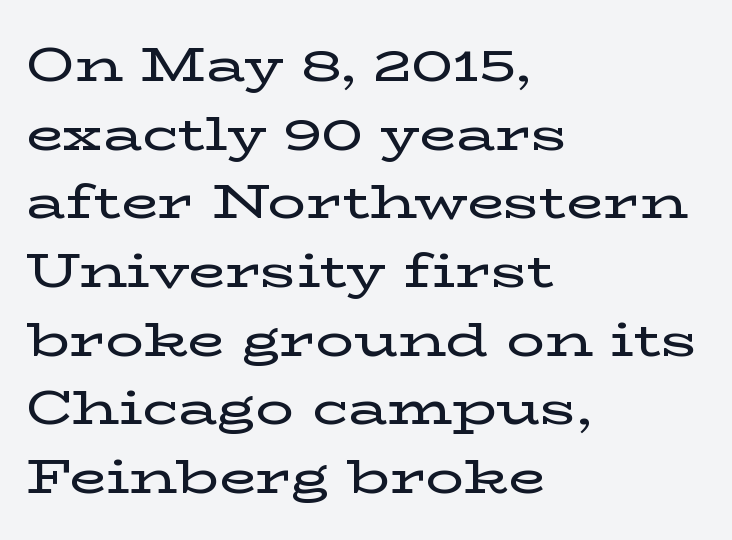
A serif font was chosen for this passage. The space directly below the letters is spotless. The letterforms sit shoulder to shoulder at normal distance. You can tell it's not italic because the verticals are truly vertical. Character widths vary here, with narrow letters taking less room than wide ones.
